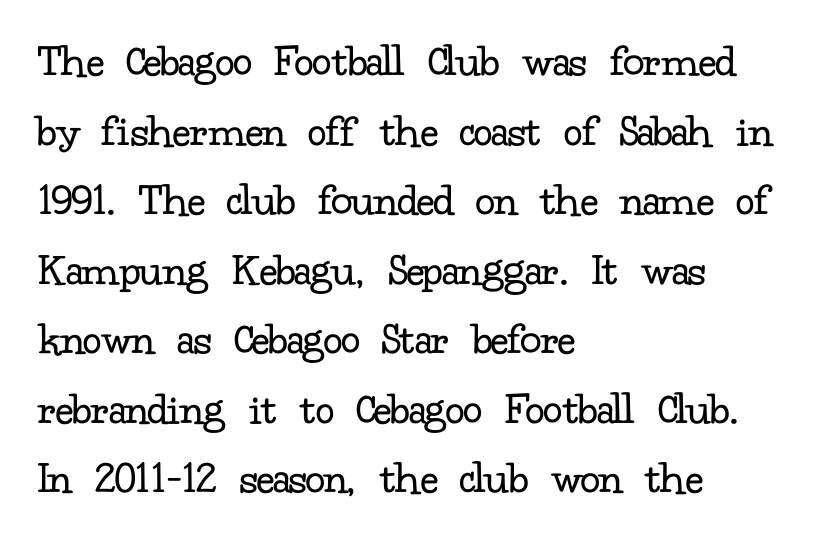
The image shows 47 px regular-weight serif type, upright; set left-aligned, normal line spacing (1.48x), normal letter spacing, not underlined; low stroke contrast and a small x-height.
